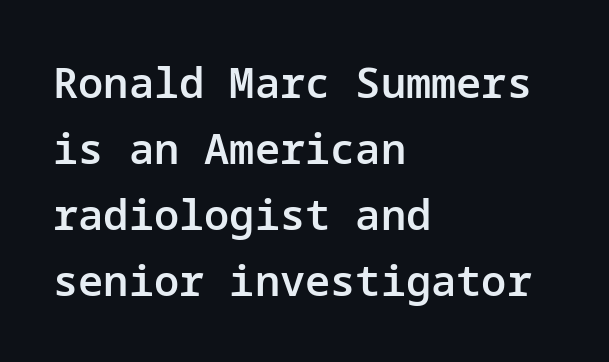
Q: Is the text bold? A: Semi-bold.
Q: Is the text italic (slanted)? A: No, it is upright.
Q: Is the typeface a serif or a sans-serif typeface? A: Sans-serif.
Q: Is the text underlined? A: No.
Q: How is the paragraph aligned? A: Left-aligned.
Q: Is the spacing between letters normal or unusually wide? A: Normal.
Q: Is the spacing between lines tight, normal or loose? A: Normal.
Q: Width (condensed, normal, or wide)? A: Normal.
Q: Stroke contrast? A: Low.
Q: x-height? A: Medium.
